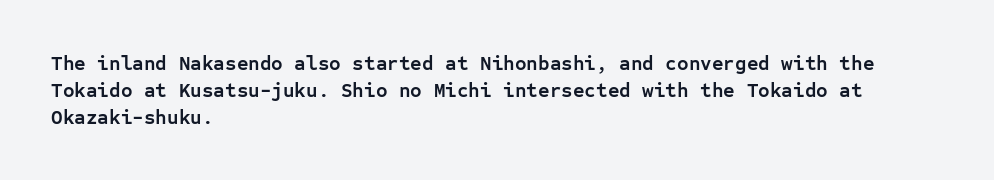
{"italic": "no", "bold": "yes", "underline": "no", "align": "left", "line_spacing": "normal", "line_spacing_ratio": 1.35, "letter_spacing": "normal", "letter_spacing_em": 0.0, "glyph_px": 20}
